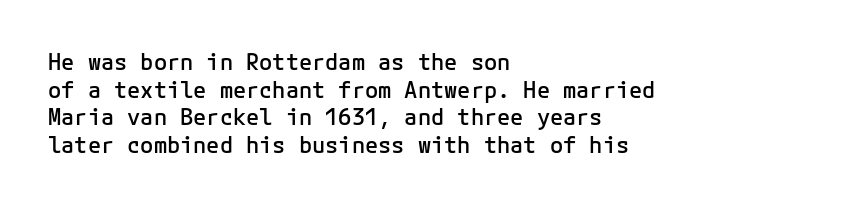
You can tell it's not italic because the verticals are truly vertical. Underlining? Definitely not there. Teacher's note: observe the even left margin — that is flush-left alignment. On the weight axis this lands at semibold, roughly 600.
